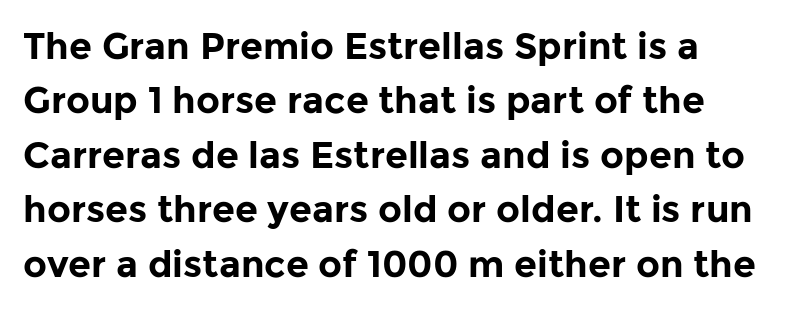
Spacing verdict: proportional, widths tailored to each character. A typesetter would call this zero additional tracking. How heavy is the stroke? Heavy — this is a bold. Compared with a centered layout, this one pins lines to the left instead.
